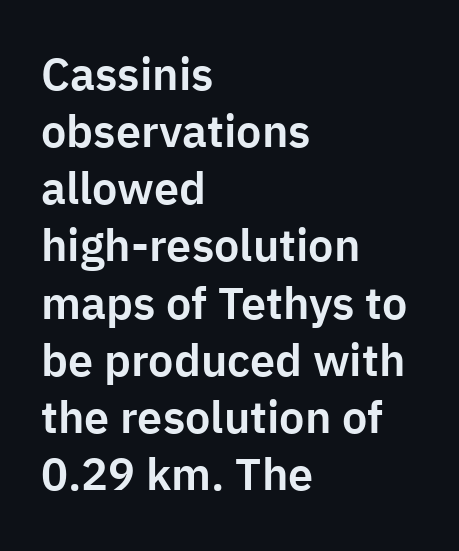
{"serif": "no", "italic": "no", "width": "normal", "stroke_contrast": "low", "x_height": "medium", "monospaced": "no", "underline": "no", "align": "left", "line_spacing": "normal", "line_spacing_ratio": 1.27, "letter_spacing": "normal", "letter_spacing_em": 0.0, "glyph_px": 45}
